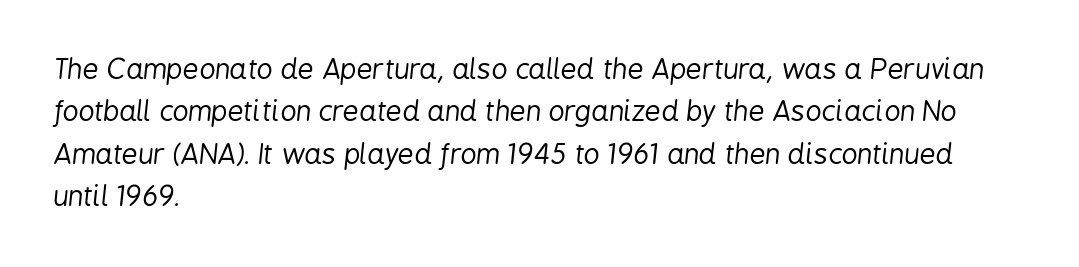
The image shows 28 px regular-weight, condensed type, italic (leaning right); set left-aligned, normal line spacing (1.51x), normal letter spacing, not underlined; low stroke contrast and a medium x-height.
